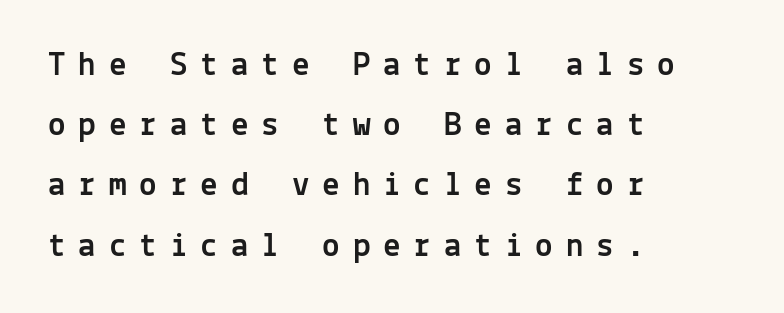
The image shows 35 px sans-serif type, upright, monospaced; set left-aligned, line spacing 1.72x, unusually wide letter spacing (+0.37 em), not underlined; a medium x-height.
